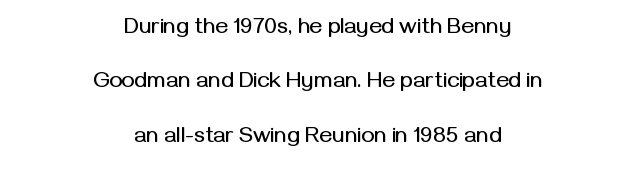
The image shows 22 px text type, upright; set centered, loose line spacing (2.47x), normal letter spacing, not underlined.
